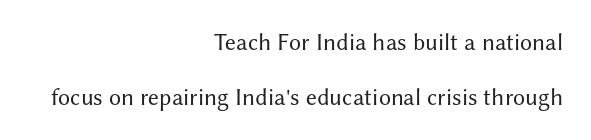
The image shows 24 px text type, upright; set right-aligned, loose line spacing (2.3x), normal letter spacing, not underlined.
